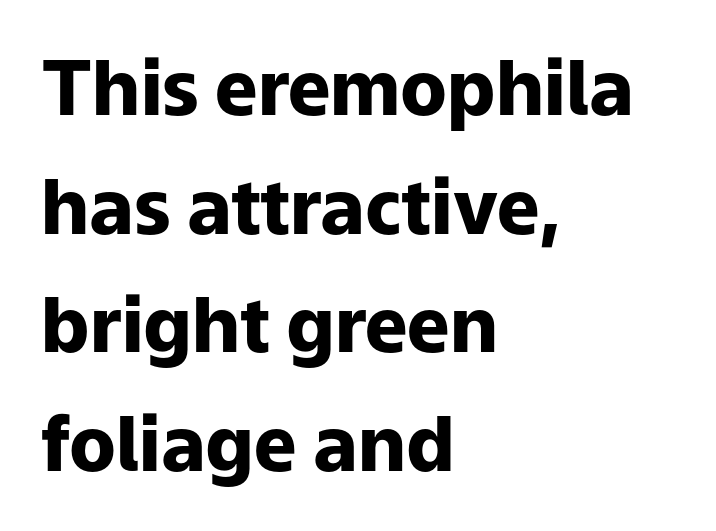
Q: Is the text bold? A: Yes.
Q: Is the text italic (slanted)? A: No, it is upright.
Q: Is the typeface a serif or a sans-serif typeface? A: Sans-serif.
Q: Is the text underlined? A: No.
Q: How is the paragraph aligned? A: Left-aligned.
Q: Is the spacing between letters normal or unusually wide? A: Normal.
Q: Is the spacing between lines tight, normal or loose? A: Normal.
Q: Width (condensed, normal, or wide)? A: Normal.
Q: Stroke contrast? A: Low.
Q: x-height? A: Medium.
Q: Monospaced? A: No.
